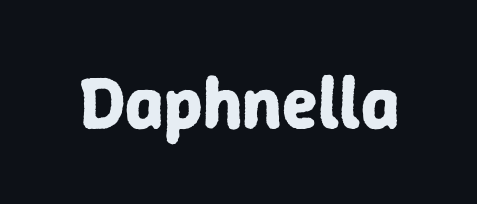
Each letter keeps its own natural width here, so spacing adapts to shape. The font's upright variant was chosen for this text. Grotesque or geometric, the face here clearly has no serifs. The font is running at its bold setting. Honestly, the letter spacing is just normal — you wouldn't notice it.
